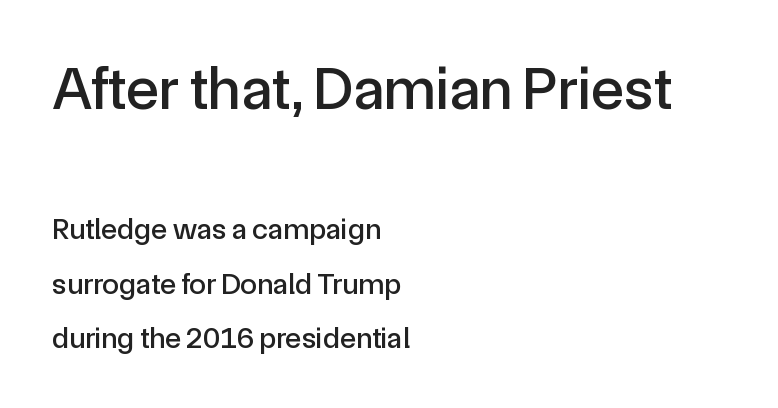
You could not count columns in this text — the font is proportionally spaced. These lines are set flush left with a ragged right edge. A clean baseline with only descenders dipping below it. The gaps between neighbouring characters are ordinary and unremarkable. Is this a sans? Yes — the strokes have no serifs. The first block has been scaled up relative to the second.
